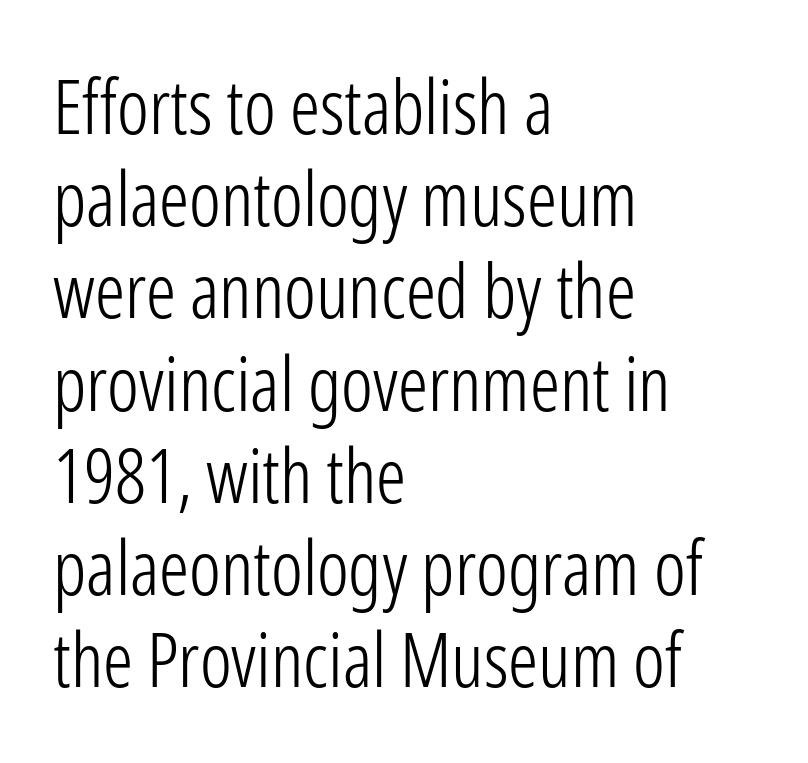
{"serif": "no", "italic": "no", "bold": "no", "weight": "light", "width": "condensed", "stroke_contrast": "low", "x_height": "medium", "monospaced": "no", "underline": "no", "align": "left", "line_spacing_ratio": 1.23, "letter_spacing": "normal", "letter_spacing_em": 0.0, "glyph_px": 75}
